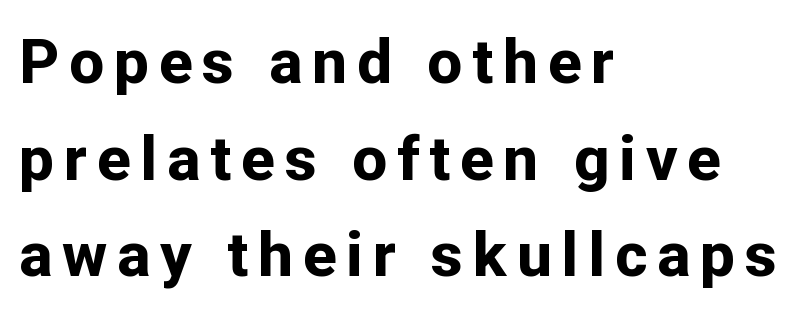
The image shows 62 px bold sans-serif type, upright; set left-aligned, normal line spacing (1.56x), not underlined; low stroke contrast and a medium x-height.
